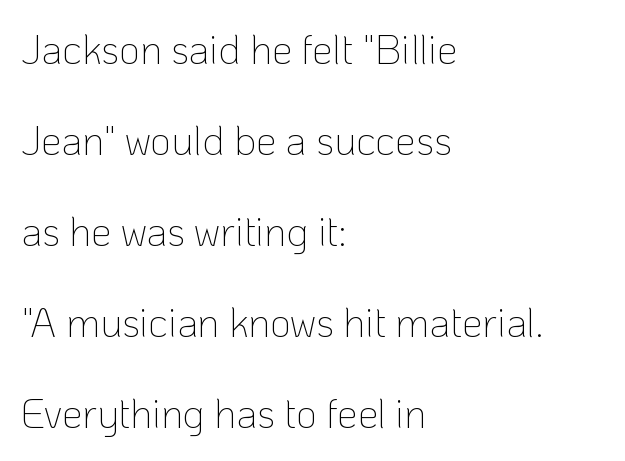
{"serif": "no", "italic": "no", "bold": "no", "weight": "thin", "width": "normal", "stroke_contrast": "low", "x_height": "medium", "monospaced": "no", "underline": "no", "align": "left", "line_spacing": "loose", "line_spacing_ratio": 2.22, "letter_spacing": "normal", "letter_spacing_em": 0.0, "glyph_px": 41}
